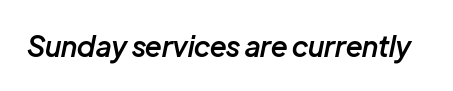
{"italic": "yes", "lean": "right", "slant_degrees": 12, "bold": "semi", "weight": "semibold", "width": "normal", "stroke_contrast": "low", "x_height": "medium", "monospaced": "no", "underline": "no", "letter_spacing": "normal", "letter_spacing_em": 0.0, "glyph_px": 28}
